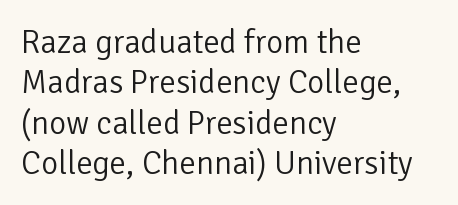
The image shows 33 px light sans-serif type, upright; set left-aligned, line spacing 1.22x, normal letter spacing, not underlined; low stroke contrast and a medium x-height.
